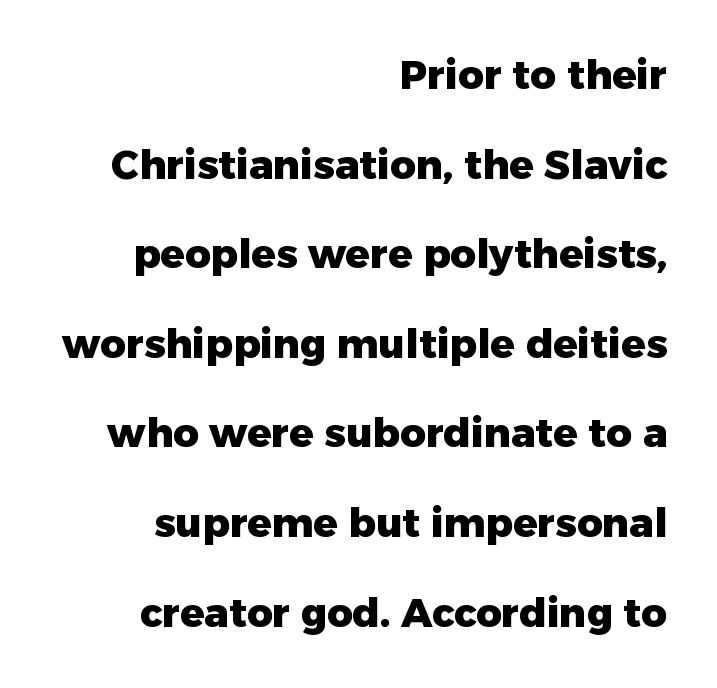
{"serif": "no", "italic": "no", "bold": "yes", "weight": "heavy", "width": "normal", "stroke_contrast": "low", "x_height": "medium", "monospaced": "no", "underline": "no", "align": "right", "line_spacing": "loose", "line_spacing_ratio": 2.24, "letter_spacing": "normal", "letter_spacing_em": 0.0, "glyph_px": 40}
